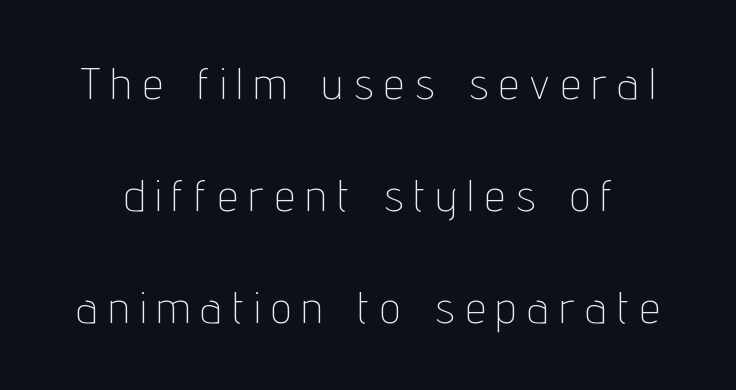
The image shows 45 px thin, condensed sans-serif type, upright; set loose line spacing (2.49x), unusually wide letter spacing (+0.26 em), not underlined; low stroke contrast and a medium x-height.
